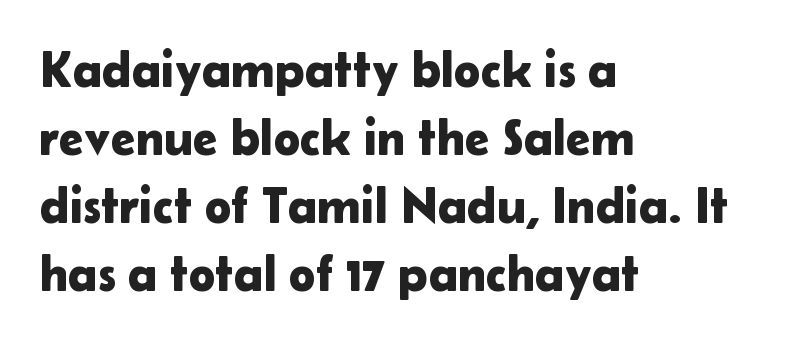
The image shows 50 px sans-serif type, upright; set left-aligned, normal line spacing (1.36x), normal letter spacing, not underlined; low stroke contrast and a medium x-height.
